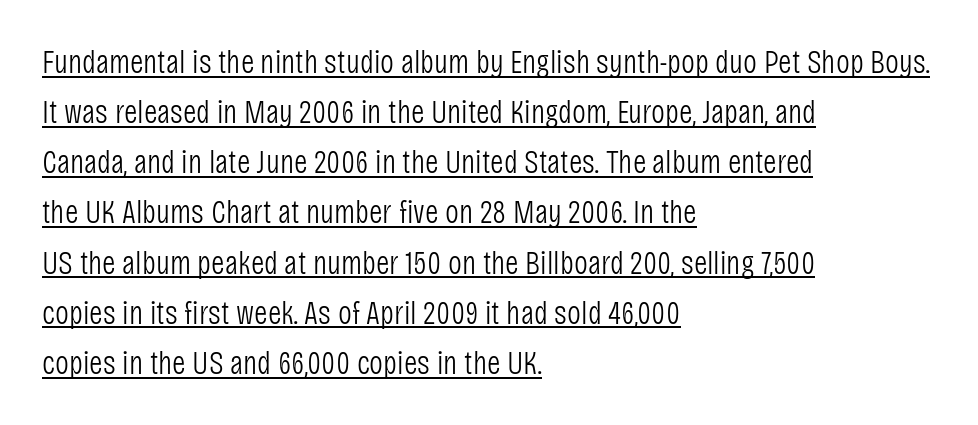
{"serif": "no", "italic": "no", "bold": "no", "weight": "light", "width": "condensed", "stroke_contrast": "low", "x_height": "large", "monospaced": "no", "underline": "yes", "align": "left", "line_spacing": "normal", "line_spacing_ratio": 1.52, "letter_spacing": "normal", "letter_spacing_em": 0.0, "glyph_px": 33}
